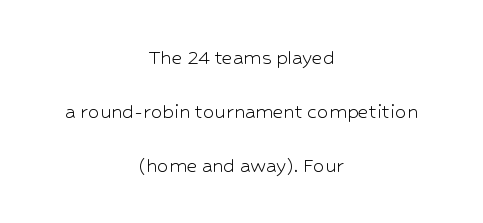
The image shows 23 px text type, upright; set centered, loose line spacing (2.34x), normal letter spacing, not underlined.
